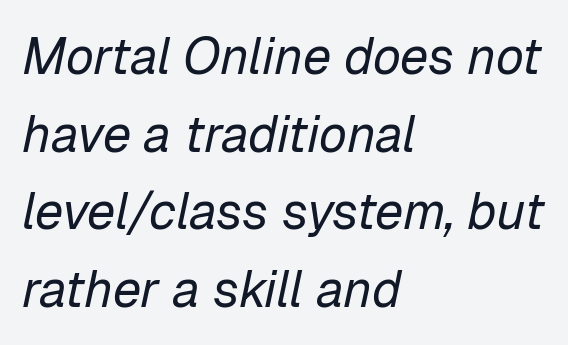
The image shows 51 px regular-weight type, italic (leaning right); set left-aligned, normal line spacing (1.52x), normal letter spacing, not underlined; low stroke contrast and a medium x-height.
